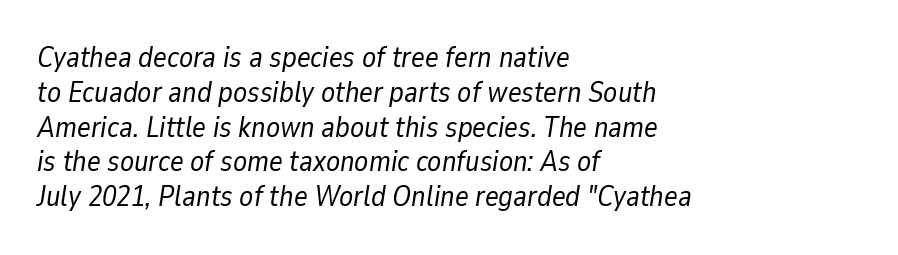
Q: Is the text bold? A: No.
Q: Is the text italic (slanted)? A: Yes, it leans right by about 9 degrees.
Q: Is the text underlined? A: No.
Q: How is the paragraph aligned? A: Left-aligned.
Q: Is the spacing between letters normal or unusually wide? A: Normal.
Q: Width (condensed, normal, or wide)? A: Normal.
Q: Stroke contrast? A: Low.
Q: x-height? A: Medium.
Q: Monospaced? A: No.
